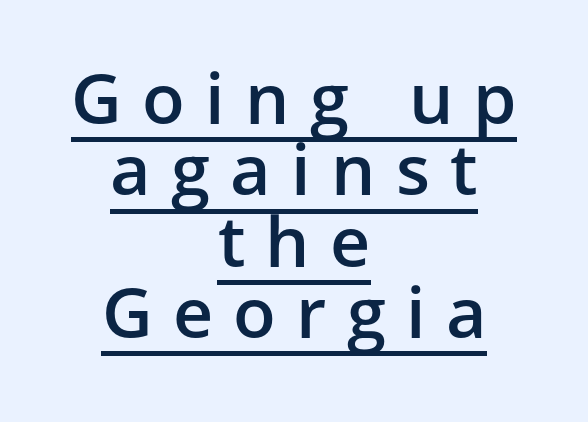
The image shows 70 px semibold sans-serif type, upright; set centered, tight line spacing (1.02x), unusually wide letter spacing (+0.29 em), underlined; low stroke contrast and a medium x-height.
